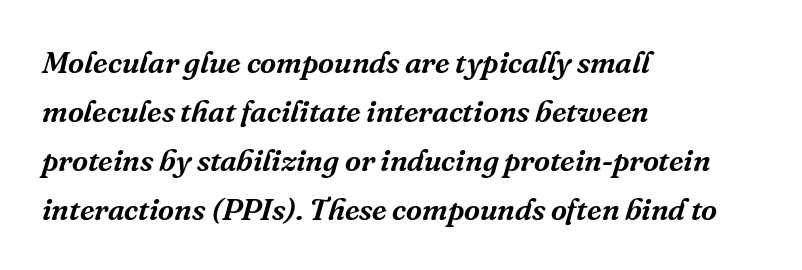
Q: Is the text italic (slanted)? A: Yes, it leans right by about 16 degrees.
Q: Is the typeface a serif or a sans-serif typeface? A: Serif.
Q: Is the text underlined? A: No.
Q: How is the paragraph aligned? A: Left-aligned.
Q: Is the spacing between letters normal or unusually wide? A: Normal.
Q: Is the spacing between lines tight, normal or loose? A: Normal.
Q: Width (condensed, normal, or wide)? A: Normal.
Q: Stroke contrast? A: Medium.
Q: x-height? A: Medium.
Q: Monospaced? A: No.
